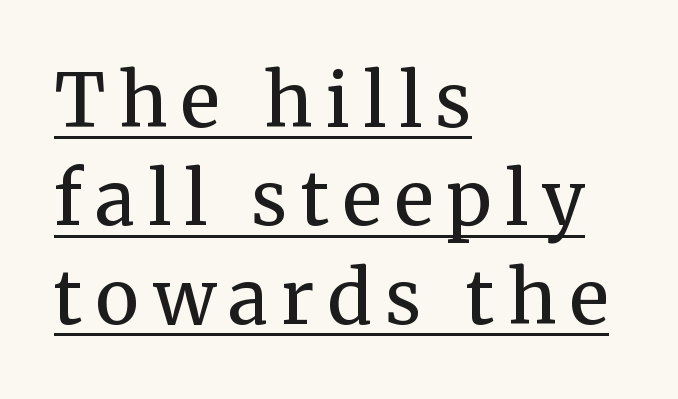
The image shows 74 px regular-weight serif type, upright; set left-aligned, normal line spacing (1.33x), underlined; medium stroke contrast and a medium x-height.
